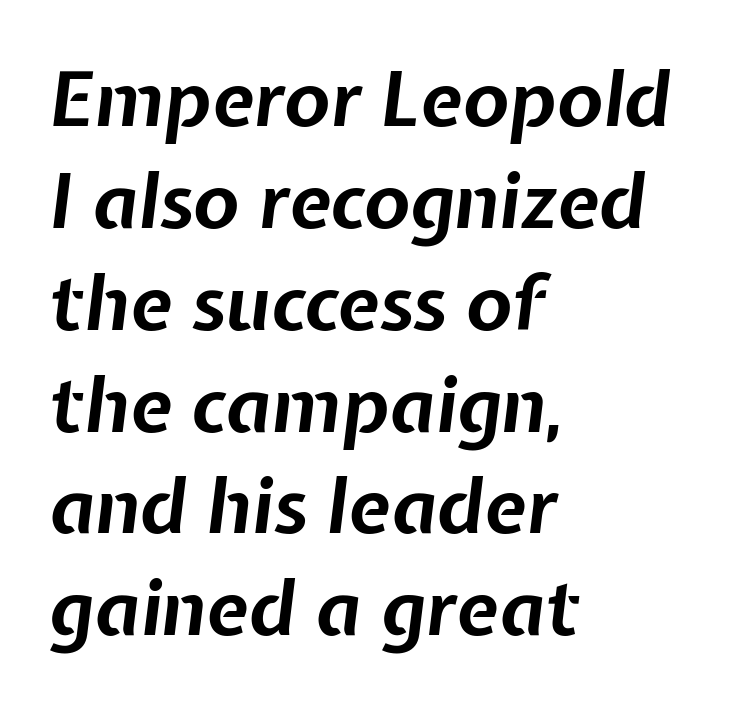
{"italic": "yes", "lean": "right", "slant_degrees": 7, "bold": "yes", "weight": "bold", "width": "normal", "stroke_contrast": "low", "x_height": "medium", "monospaced": "no", "underline": "no", "align": "left", "line_spacing": "normal", "line_spacing_ratio": 1.34, "letter_spacing": "normal", "letter_spacing_em": 0.0, "glyph_px": 76}
